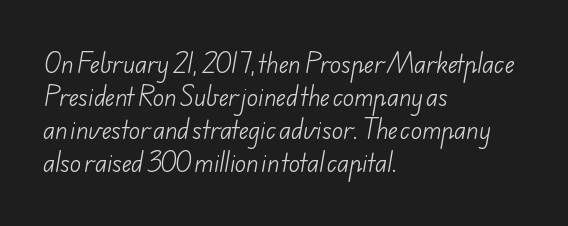
Q: Is the text bold? A: No.
Q: Is the text underlined? A: No.
Q: How is the paragraph aligned? A: Left-aligned.
Q: Is the spacing between letters normal or unusually wide? A: Normal.
Q: Is the spacing between lines tight, normal or loose? A: Normal.
